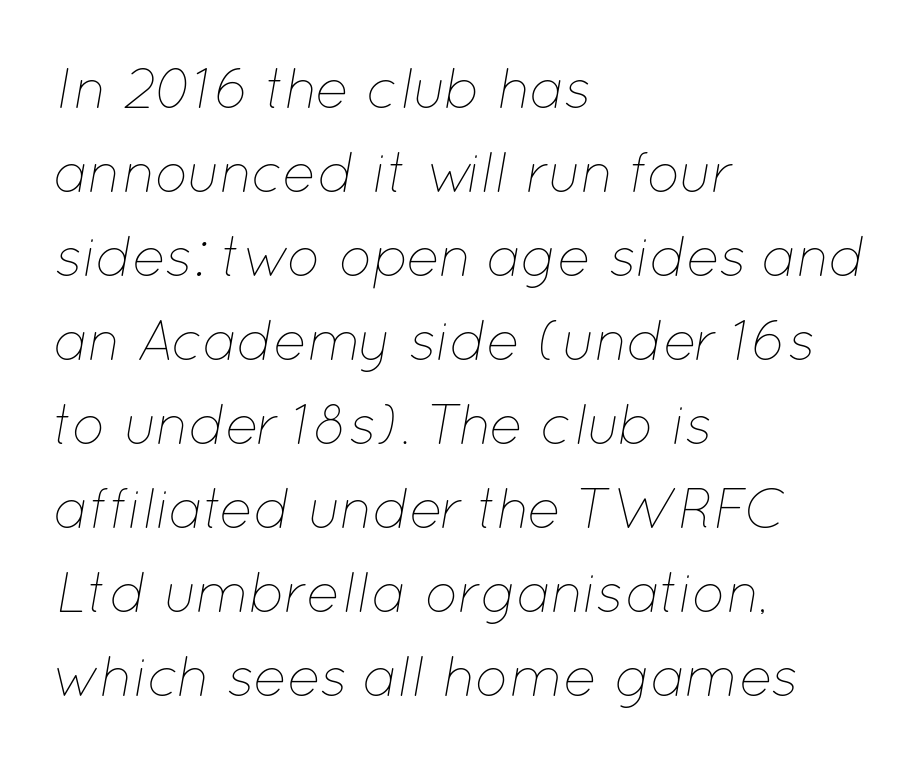
Q: Is the text bold? A: No.
Q: Is the text italic (slanted)? A: Yes, it leans right by about 12 degrees.
Q: Is the text underlined? A: No.
Q: How is the paragraph aligned? A: Left-aligned.
Q: Is the spacing between letters normal or unusually wide? A: Normal.
Q: Is the spacing between lines tight, normal or loose? A: Normal.
Q: Width (condensed, normal, or wide)? A: Normal.
Q: Stroke contrast? A: Low.
Q: x-height? A: Medium.
Q: Monospaced? A: No.
